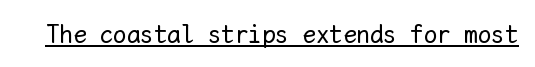
Q: Is the text bold? A: No.
Q: Is the text italic (slanted)? A: No, it is upright.
Q: Is the text underlined? A: Yes.
Q: Is the spacing between letters normal or unusually wide? A: Normal.
